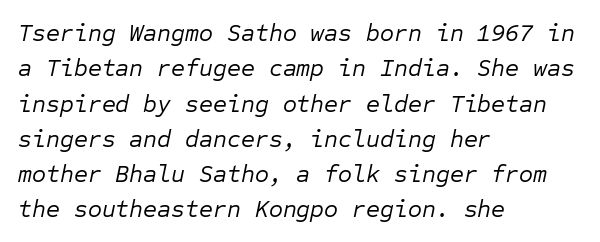
The image shows 24 px text type, italic (leaning right); set left-aligned, normal line spacing (1.47x), normal letter spacing, not underlined.
